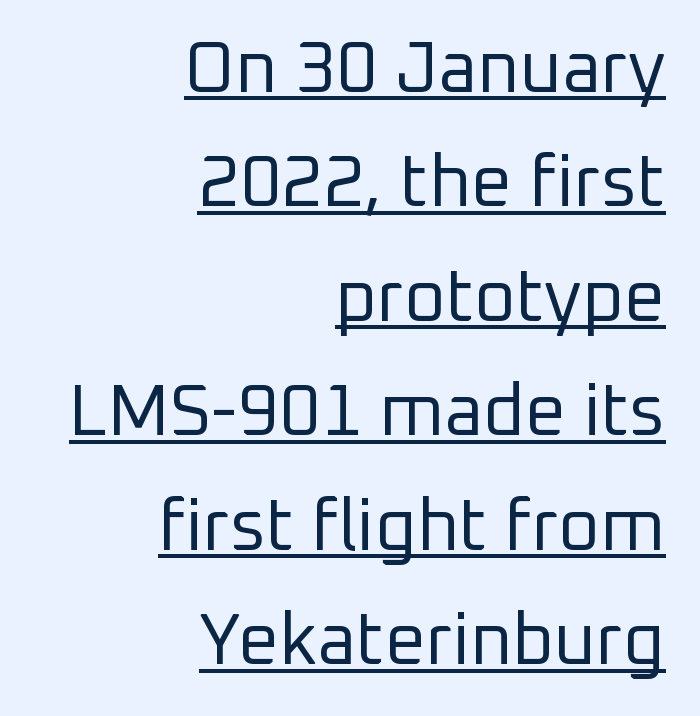
Posture: straight, roman, zero tilt. Think standard paragraph weight, or any step lighter than that. Examine the stroke ends and you'll find no serifs. The space between consecutive lines is moderate. The rendering keeps characters at their native spacing.
